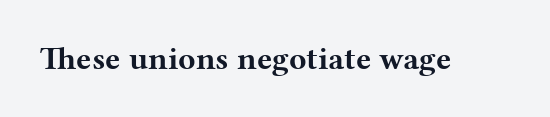
Classification — serif. The baseline area is clear. The letters stand upright; this is a roman face. The characters look thick and weighty, a clear bold. Observe the ordinary spacing: letters are neighbours, not strangers. Proportional: the letters do not fall into vertical columns.
